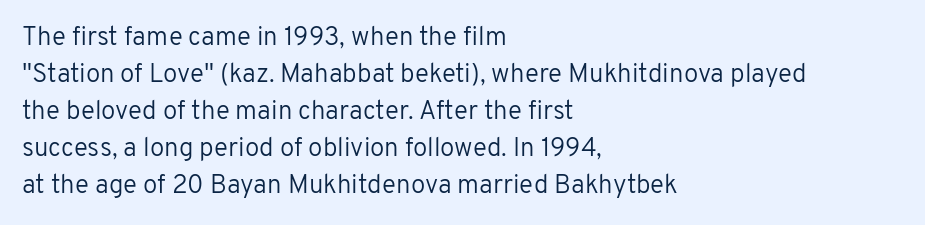
{"italic": "no", "bold": "no", "underline": "no", "align": "left", "line_spacing": "normal", "line_spacing_ratio": 1.42, "letter_spacing": "normal", "letter_spacing_em": 0.0, "glyph_px": 26}
